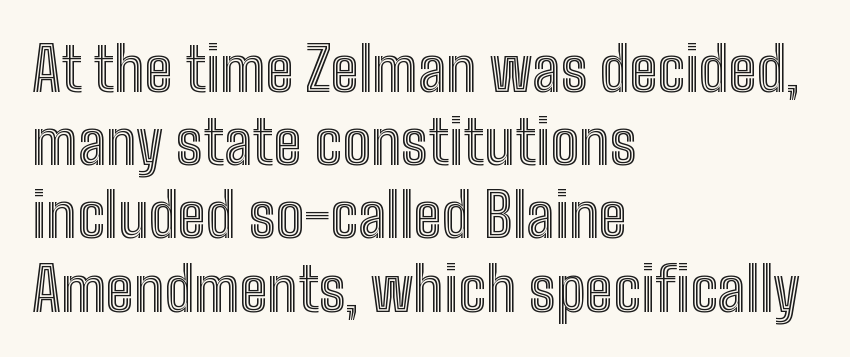
Q: Is the text italic (slanted)? A: No, it is upright.
Q: Is the text underlined? A: No.
Q: How is the paragraph aligned? A: Left-aligned.
Q: Is the spacing between letters normal or unusually wide? A: Normal.
Q: Width (condensed, normal, or wide)? A: Condensed.
Q: x-height? A: Medium.
Q: Monospaced? A: No.
